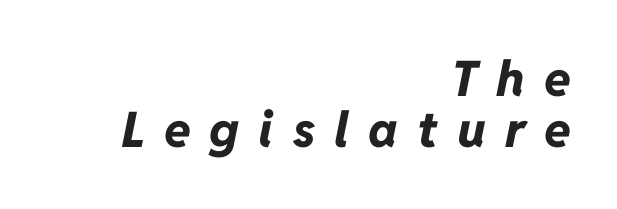
Q: Is the text bold? A: Yes.
Q: Is the text italic (slanted)? A: Yes, it leans right by about 11 degrees.
Q: Is the text underlined? A: No.
Q: How is the paragraph aligned? A: Right-aligned.
Q: Is the spacing between letters normal or unusually wide? A: Unusually wide.
Q: Is the spacing between lines tight, normal or loose? A: Tight.
Q: Width (condensed, normal, or wide)? A: Normal.
Q: Stroke contrast? A: Low.
Q: x-height? A: Medium.
Q: Monospaced? A: No.
